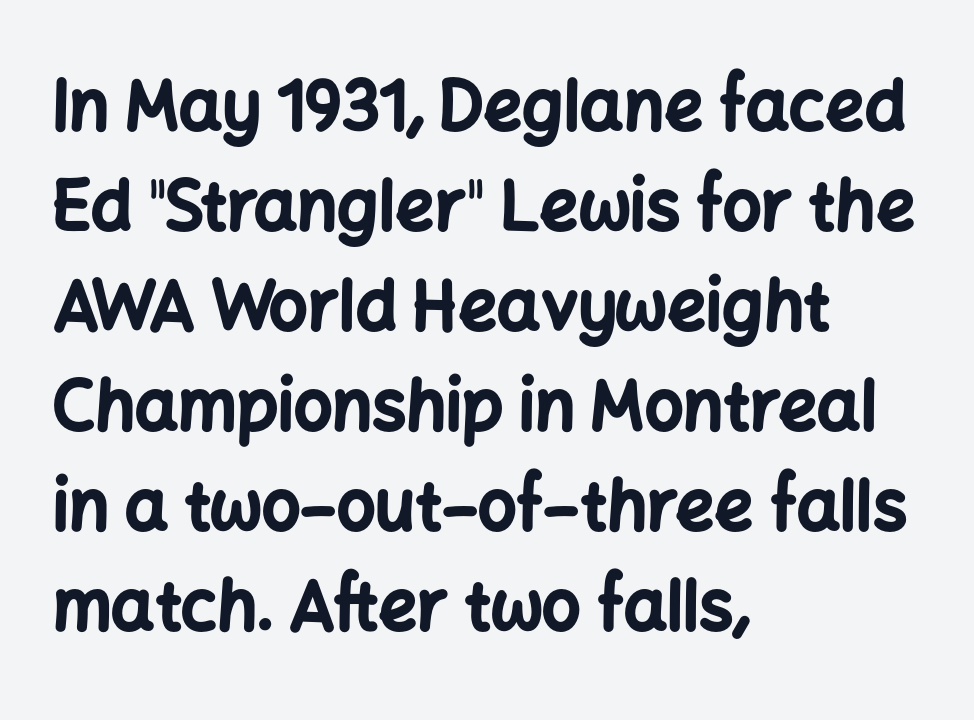
{"serif": "no", "italic": "no", "bold": "yes", "weight": "bold", "width": "normal", "stroke_contrast": "low", "x_height": "medium", "monospaced": "no", "underline": "no", "align": "left", "line_spacing": "normal", "line_spacing_ratio": 1.47, "letter_spacing": "normal", "letter_spacing_em": 0.0, "glyph_px": 68}
